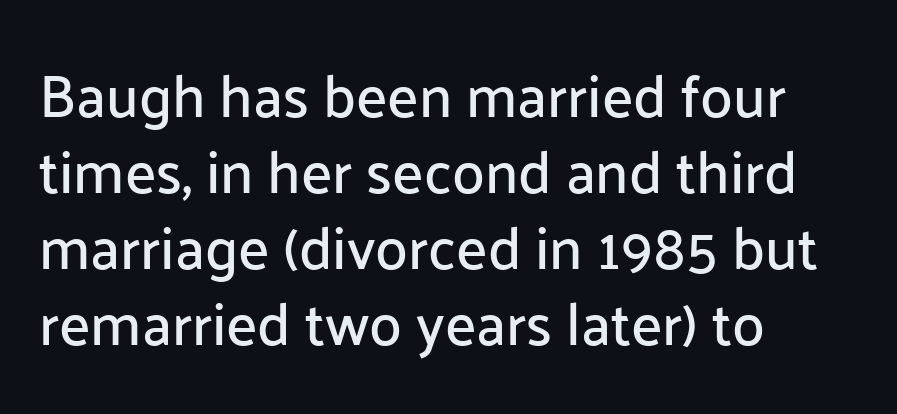
The image shows 59 px sans-serif type, upright; set left-aligned, normal line spacing (1.29x), normal letter spacing, not underlined; low stroke contrast and a medium x-height.
